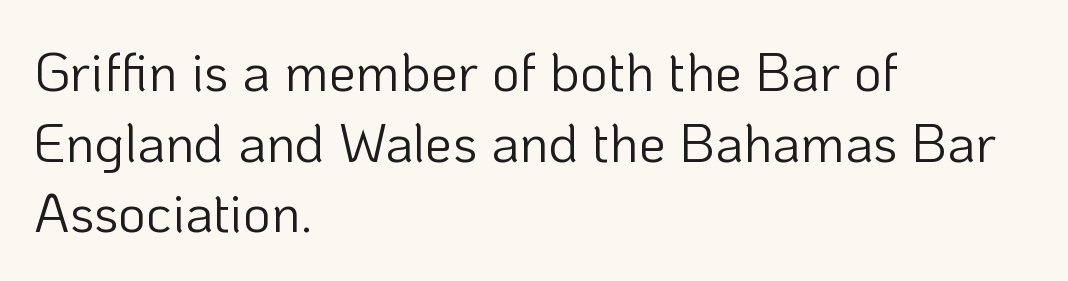
Is the letter spacing exaggerated? No — it looks like the ordinary default. Nothing heavy about these letters — not bold at all. The glyphs in this specimen are sans serif. A normal amount of white space separates one row of letters from the next.
